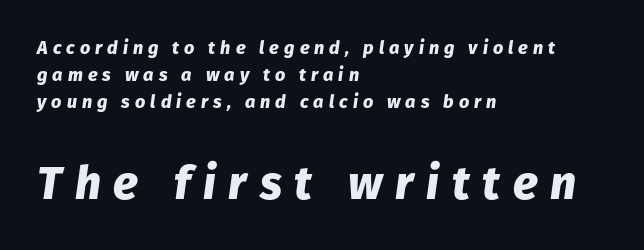
The image shows 46 px heavy type, italic (leaning right); set left-aligned, normal line spacing (1.51x), unusually wide letter spacing (+0.28 em), not underlined; the second (bottom) block is 2.56x larger; low stroke contrast and a medium x-height.
